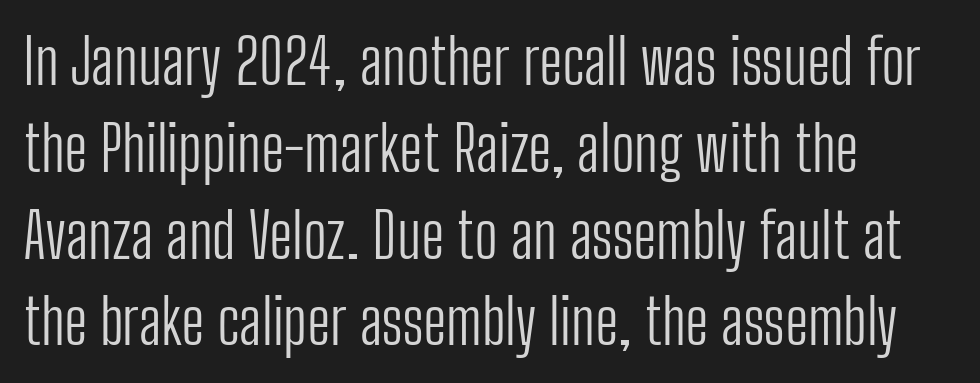
{"serif": "no", "italic": "no", "bold": "no", "weight": "light", "width": "condensed", "stroke_contrast": "low", "x_height": "medium", "monospaced": "no", "underline": "no", "align": "left", "line_spacing": "normal", "line_spacing_ratio": 1.4, "letter_spacing": "normal", "letter_spacing_em": 0.0, "glyph_px": 62}
